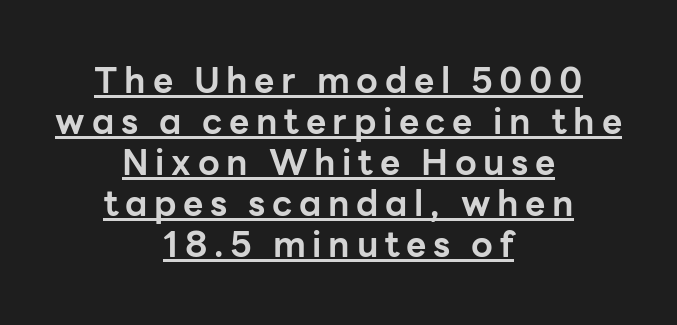
{"serif": "no", "italic": "no", "bold": "yes", "weight": "bold", "width": "normal", "stroke_contrast": "low", "x_height": "medium", "monospaced": "no", "underline": "yes", "align": "center", "line_spacing_ratio": 1.17, "glyph_px": 35}
